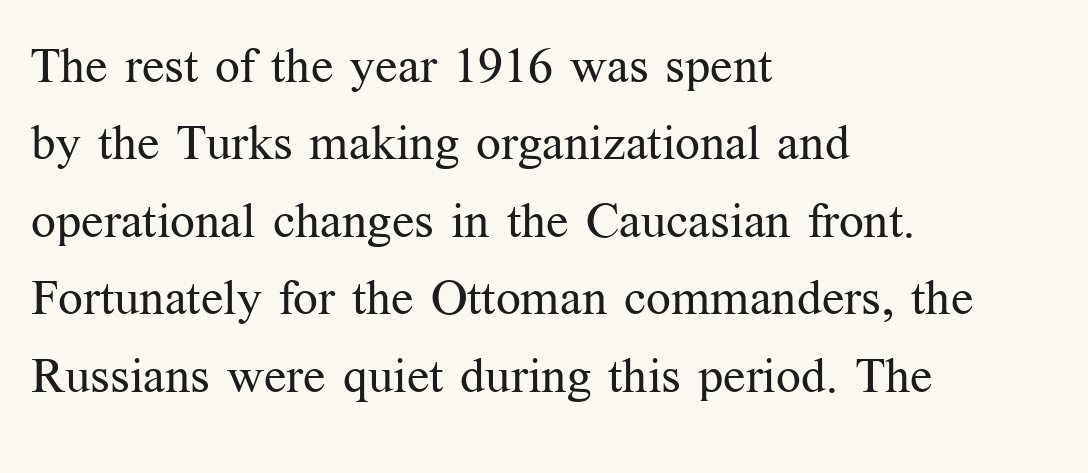
{"serif": "yes", "italic": "no", "bold": "no", "weight": "regular", "width": "normal", "stroke_contrast": "medium", "x_height": "medium", "monospaced": "no", "underline": "no", "align": "left", "line_spacing": "normal", "line_spacing_ratio": 1.58, "letter_spacing": "normal", "letter_spacing_em": 0.0, "glyph_px": 49}
